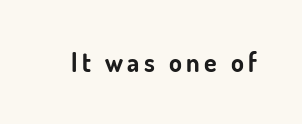
The image shows 26 px bold type, upright; set not underlined.
